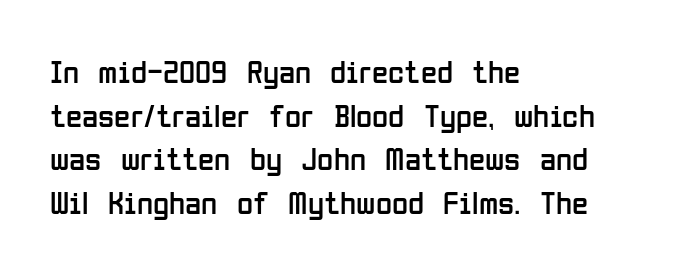
The image shows 33 px regular-weight, condensed sans-serif type, upright; set left-aligned, normal line spacing (1.32x), normal letter spacing, not underlined; low stroke contrast and a medium x-height.
